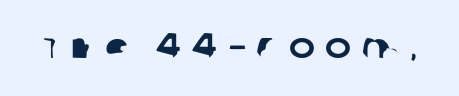
Q: Is the typeface a serif or a sans-serif typeface? A: Sans-serif.
Q: Is the text underlined? A: No.
Q: Is the spacing between letters normal or unusually wide? A: Unusually wide.
Q: Width (condensed, normal, or wide)? A: Normal.
Q: Stroke contrast? A: Low.
Q: x-height? A: Large.
Q: Monospaced? A: No.
